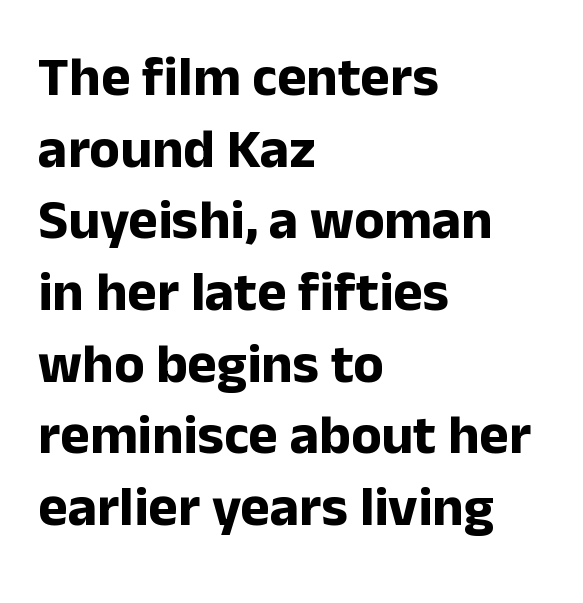
Q: Is the text bold? A: Yes.
Q: Is the text italic (slanted)? A: No, it is upright.
Q: Is the typeface a serif or a sans-serif typeface? A: Sans-serif.
Q: Is the text underlined? A: No.
Q: How is the paragraph aligned? A: Left-aligned.
Q: Is the spacing between letters normal or unusually wide? A: Normal.
Q: Is the spacing between lines tight, normal or loose? A: Normal.
Q: Width (condensed, normal, or wide)? A: Normal.
Q: Stroke contrast? A: Low.
Q: x-height? A: Medium.
Q: Monospaced? A: No.
